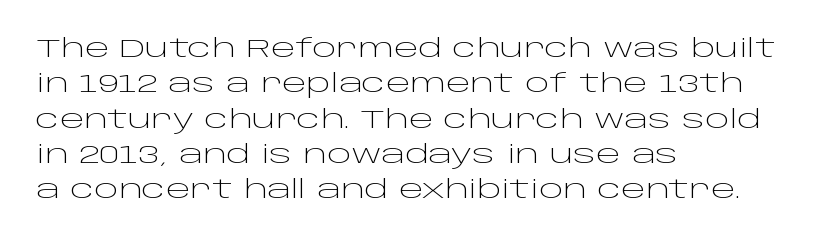
The image shows 26 px text type, upright; set left-aligned, normal line spacing (1.36x), normal letter spacing, not underlined.
